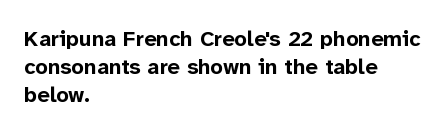
Q: Is the text bold? A: Yes.
Q: Is the text italic (slanted)? A: No, it is upright.
Q: Is the text underlined? A: No.
Q: How is the paragraph aligned? A: Left-aligned.
Q: Is the spacing between letters normal or unusually wide? A: Normal.
Q: Is the spacing between lines tight, normal or loose? A: Normal.
